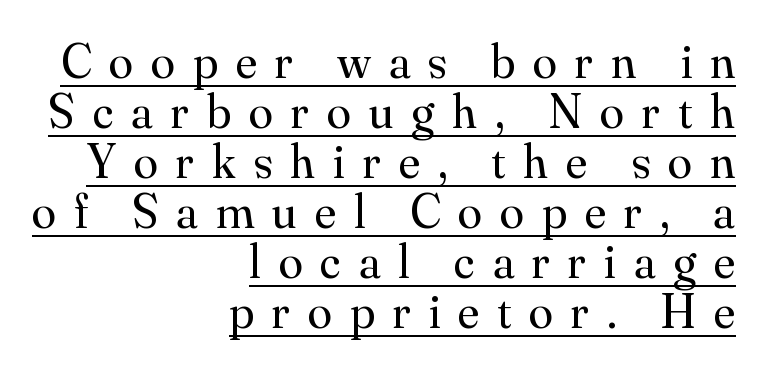
{"serif": "yes", "italic": "no", "bold": "no", "weight": "regular", "width": "normal", "stroke_contrast": "medium", "x_height": "small", "monospaced": "no", "underline": "yes", "align": "right", "line_spacing": "tight", "line_spacing_ratio": 1.02, "letter_spacing": "wide", "letter_spacing_em": 0.37, "glyph_px": 49}
